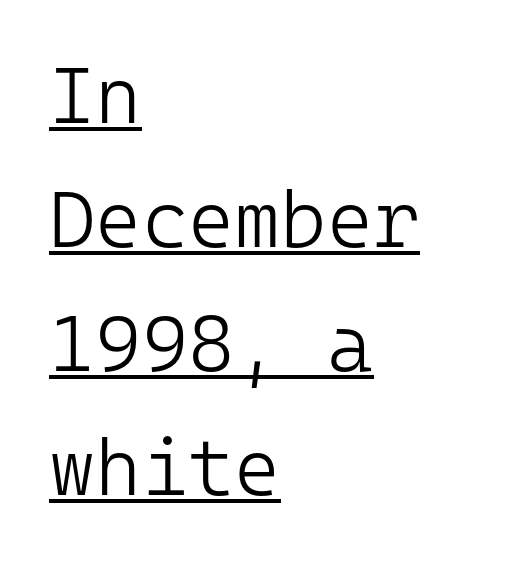
{"serif": "no", "italic": "no", "bold": "no", "weight": "light", "width": "normal", "stroke_contrast": "low", "x_height": "medium", "monospaced": "yes", "underline": "yes", "align": "left", "line_spacing": "normal", "line_spacing_ratio": 1.57, "letter_spacing": "normal", "letter_spacing_em": 0.0, "glyph_px": 79}
